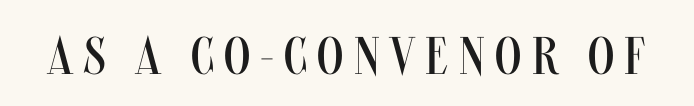
These lines were composed using upright roman letters. Just letters on the line, the space beneath them empty. You could only call the tracking loose — the letters float apart. This reads as an unemphasized weight, regular at the heaviest. Does the type have serifs? No, each stem ends abruptly.
